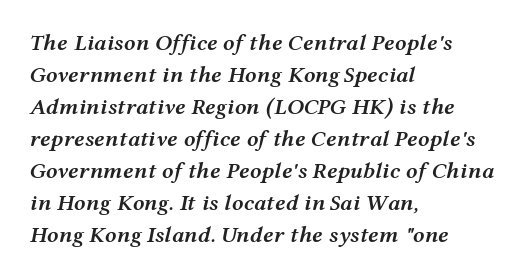
The image shows 23 px text type, italic (leaning right); set left-aligned, normal line spacing (1.39x), normal letter spacing, not underlined.
